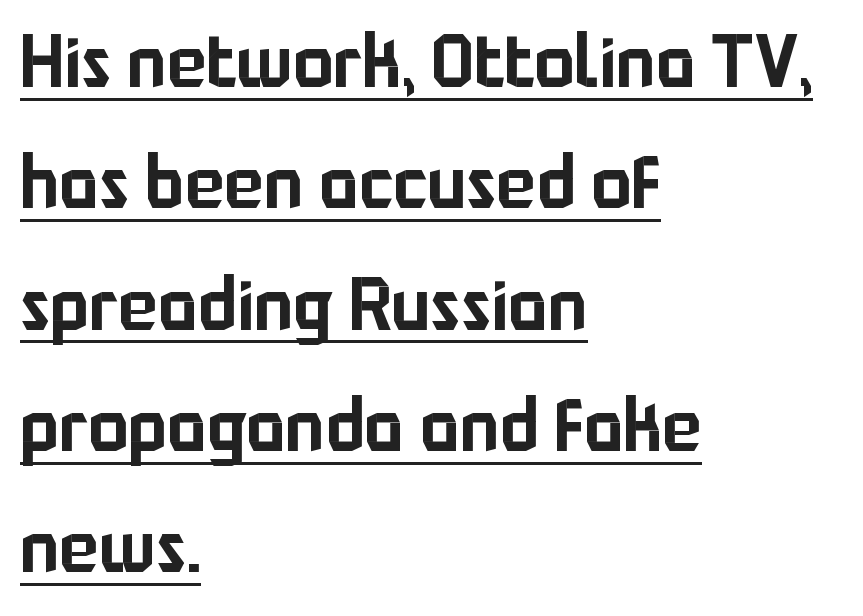
The image shows 74 px sans-serif type, upright; set left-aligned, normal line spacing (1.64x), normal letter spacing, underlined; low stroke contrast and a medium x-height.
